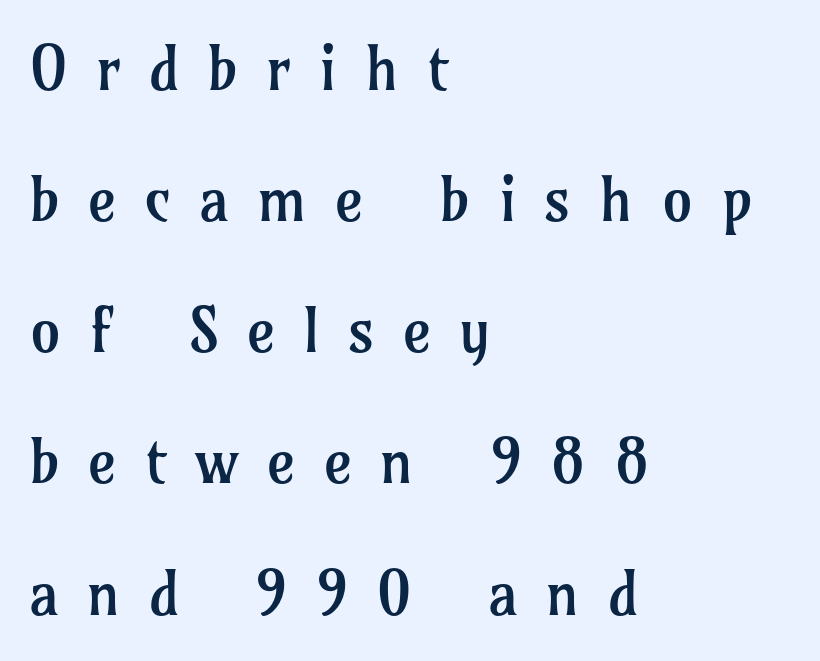
{"serif": "yes", "italic": "no", "bold": "no", "weight": "regular", "width": "normal", "stroke_contrast": "low", "x_height": "medium", "monospaced": "no", "underline": "no", "align": "left", "line_spacing": "loose", "line_spacing_ratio": 2.15, "letter_spacing": "wide", "letter_spacing_em": 0.46, "glyph_px": 61}
